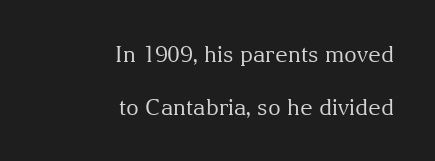
{"italic": "no", "bold": "no", "underline": "no", "align": "right", "line_spacing": "loose", "line_spacing_ratio": 2.4, "letter_spacing": "normal", "letter_spacing_em": 0.0, "glyph_px": 22}
